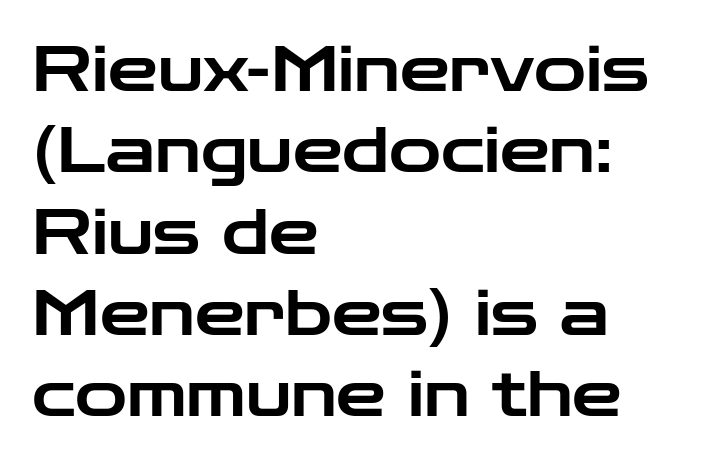
The typesetter chose a ragged-right arrangement here. When letters stand straight like this, we call the style roman or upright. Each letter keeps its own natural width here, so spacing adapts to shape. Words appear dense and cohesive because spacing is normal. Does the leading feel generous? No, just average.
